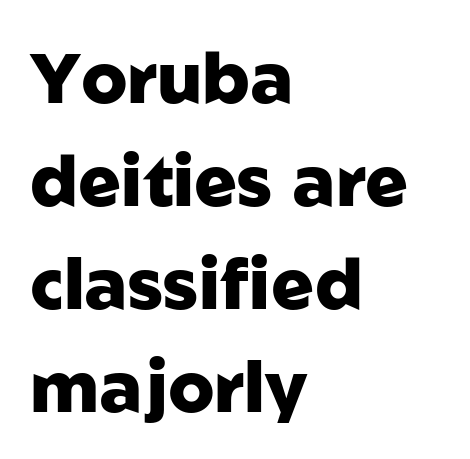
{"serif": "no", "italic": "no", "bold": "yes", "weight": "heavy", "width": "normal", "stroke_contrast": "low", "x_height": "medium", "monospaced": "no", "underline": "no", "align": "left", "line_spacing": "normal", "line_spacing_ratio": 1.45, "letter_spacing": "normal", "letter_spacing_em": 0.0, "glyph_px": 71}
